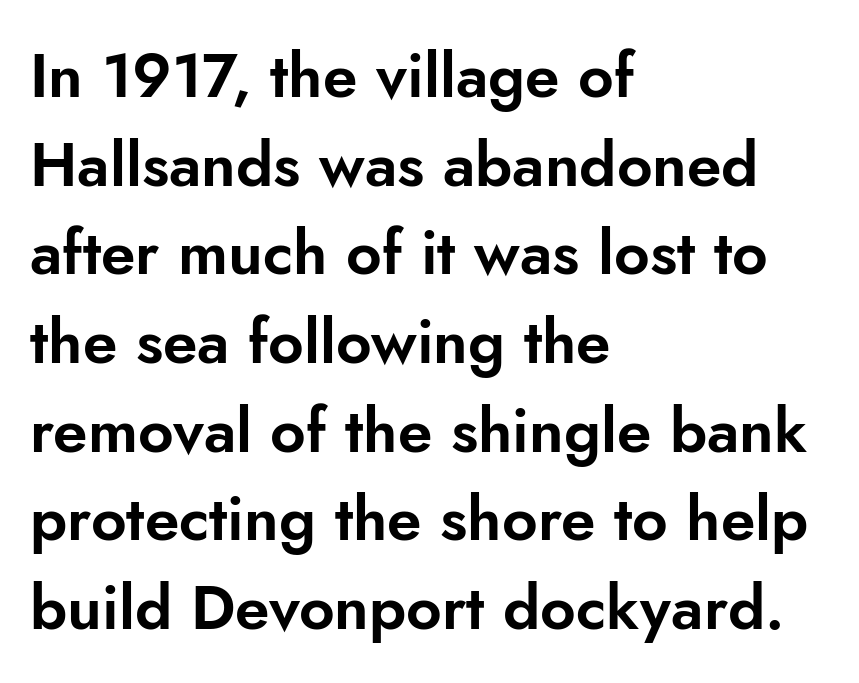
The image shows 62 px sans-serif type, upright; set left-aligned, normal line spacing (1.43x), normal letter spacing, not underlined; low stroke contrast and a small x-height.
